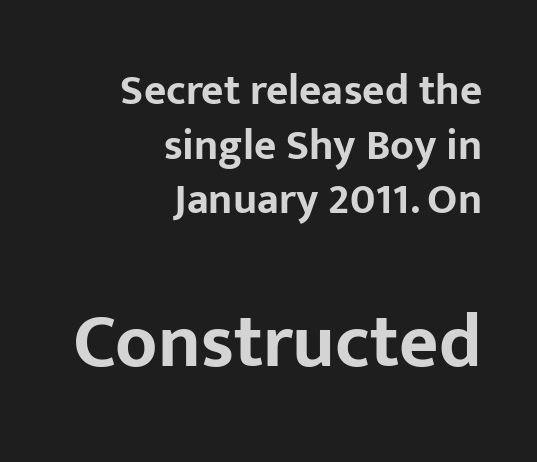
The image shows 76 px bold sans-serif type, upright; set right-aligned, normal line spacing (1.27x), normal letter spacing, not underlined; the second (bottom) block is 1.77x larger; low stroke contrast and a medium x-height.
